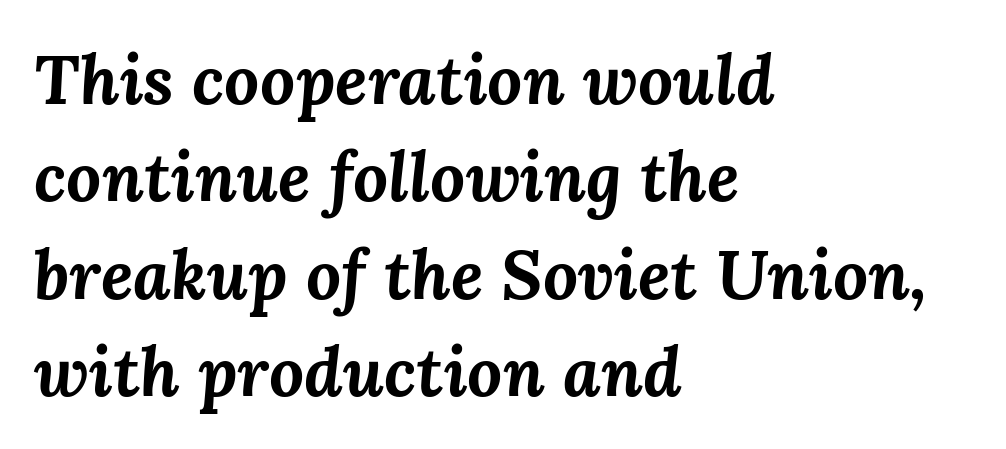
Q: Is the text bold? A: Yes.
Q: Is the text italic (slanted)? A: Yes, it leans right by about 3 degrees.
Q: Is the text underlined? A: No.
Q: How is the paragraph aligned? A: Left-aligned.
Q: Is the spacing between letters normal or unusually wide? A: Normal.
Q: Is the spacing between lines tight, normal or loose? A: Normal.
Q: Width (condensed, normal, or wide)? A: Normal.
Q: Stroke contrast? A: Medium.
Q: x-height? A: Medium.
Q: Monospaced? A: No.
